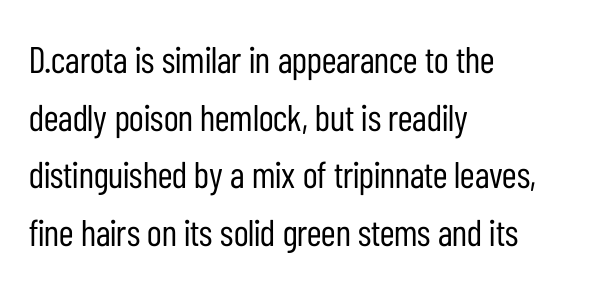
{"serif": "no", "italic": "no", "bold": "no", "weight": "regular", "width": "condensed", "stroke_contrast": "low", "x_height": "medium", "monospaced": "no", "underline": "no", "align": "left", "line_spacing": "normal", "line_spacing_ratio": 1.56, "letter_spacing": "normal", "letter_spacing_em": 0.0, "glyph_px": 37}
